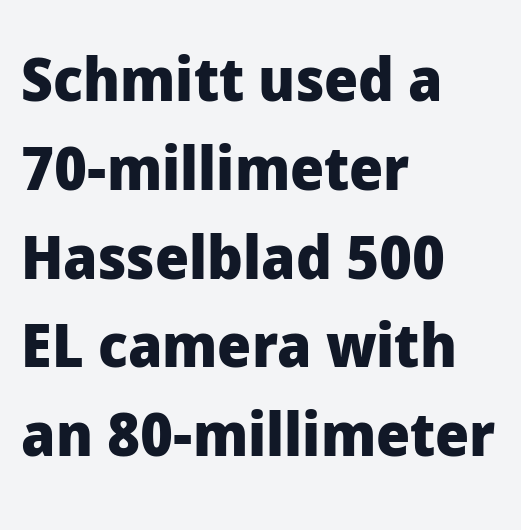
{"serif": "no", "italic": "no", "bold": "yes", "weight": "heavy", "width": "normal", "stroke_contrast": "low", "x_height": "medium", "monospaced": "no", "underline": "no", "align": "left", "line_spacing": "normal", "line_spacing_ratio": 1.48, "letter_spacing": "normal", "letter_spacing_em": 0.0, "glyph_px": 60}
